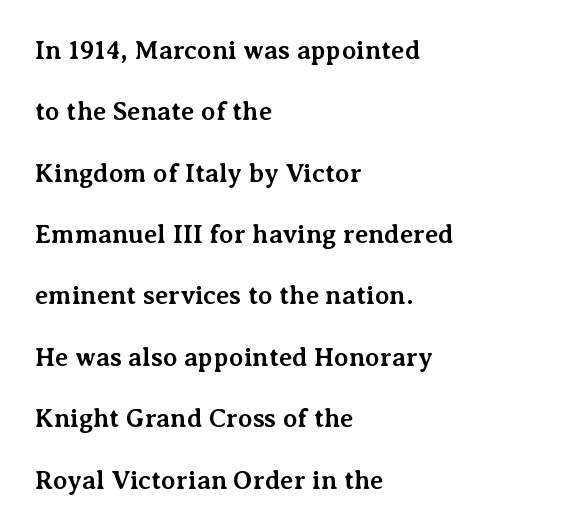
Q: Is the text bold? A: Yes.
Q: Is the text italic (slanted)? A: No, it is upright.
Q: Is the text underlined? A: No.
Q: How is the paragraph aligned? A: Left-aligned.
Q: Is the spacing between letters normal or unusually wide? A: Normal.
Q: Is the spacing between lines tight, normal or loose? A: Loose.
